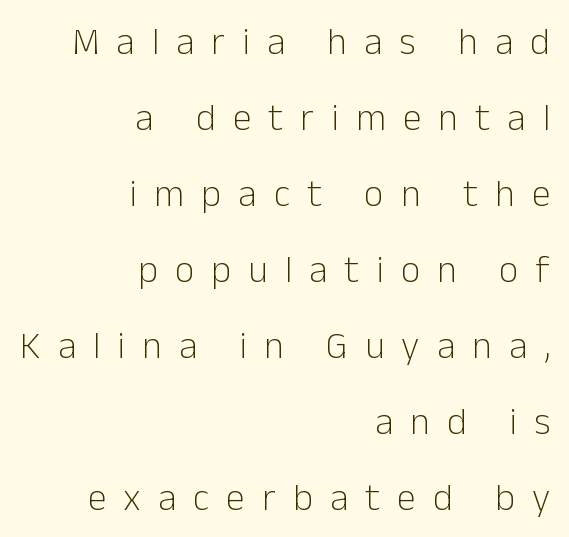
The image shows 38 px light sans-serif type, upright; set right-aligned, loose line spacing (2.0x), unusually wide letter spacing (+0.45 em), not underlined; low stroke contrast and a medium x-height.
